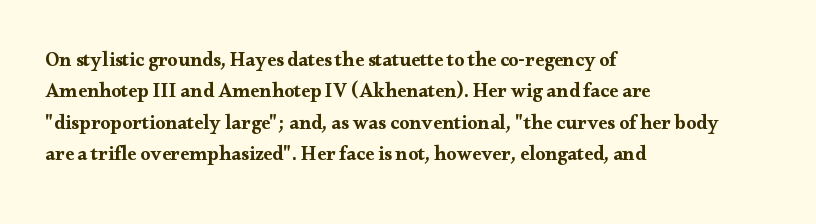
Compared with a centered layout, this one pins lines to the left instead. The space beneath each line is pristine and unruled. The passage shown stacks its lines at a standard gap. Do the letters lean? They stand straight. Spacing between characters is what you'd get straight out of the box.
